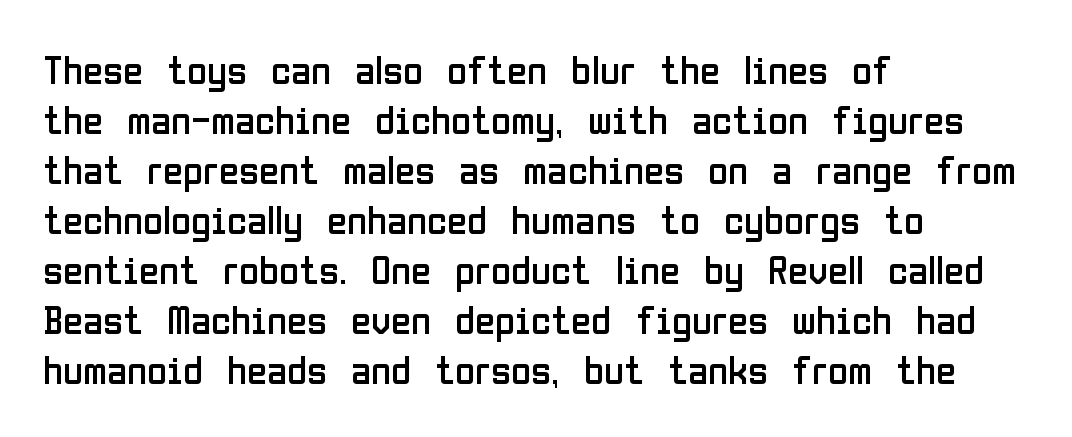
{"serif": "no", "italic": "no", "bold": "no", "weight": "regular", "width": "condensed", "stroke_contrast": "low", "x_height": "medium", "monospaced": "no", "underline": "no", "align": "left", "line_spacing_ratio": 1.22, "letter_spacing": "normal", "letter_spacing_em": 0.0, "glyph_px": 41}
